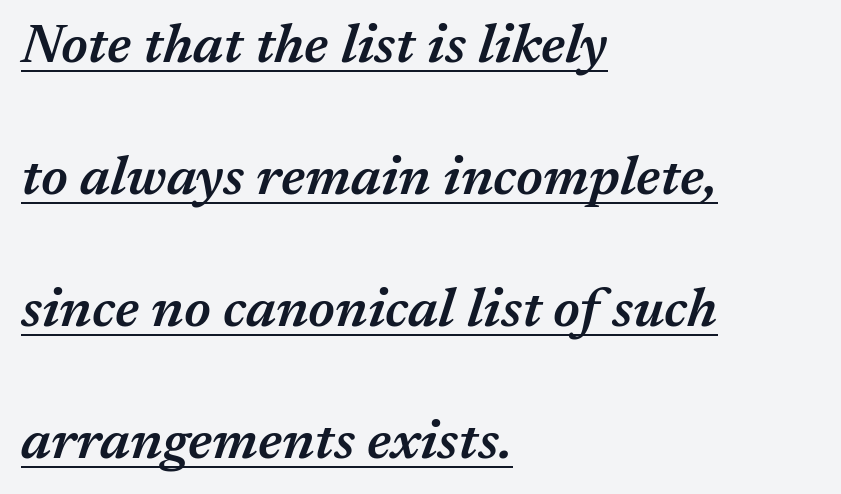
{"italic": "yes", "lean": "right", "slant_degrees": 17, "bold": "semi", "weight": "semibold", "width": "normal", "stroke_contrast": "medium", "x_height": "medium", "monospaced": "no", "underline": "yes", "align": "left", "line_spacing": "loose", "line_spacing_ratio": 2.4, "letter_spacing": "normal", "letter_spacing_em": 0.0, "glyph_px": 55}
